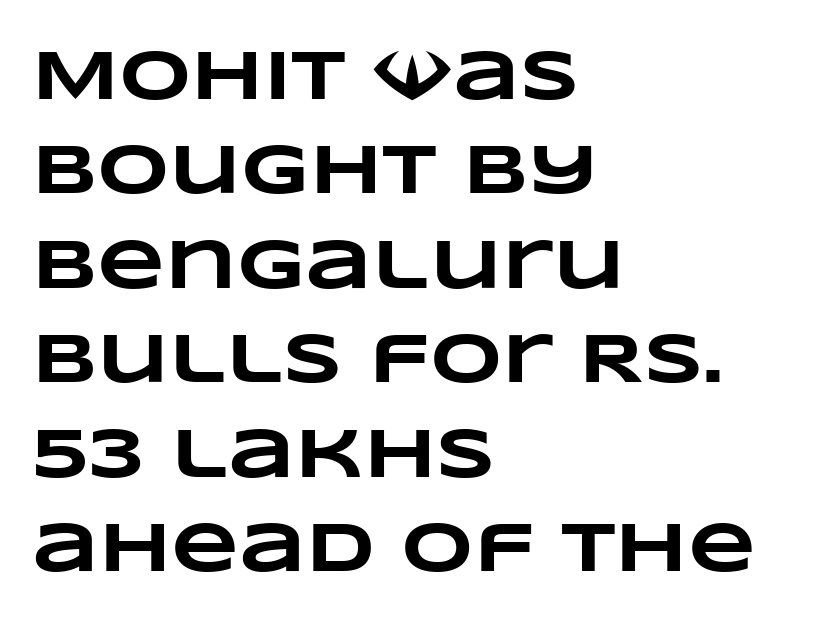
Each letter keeps its own natural width here, so spacing adapts to shape. The horizontal fit of the characters is conventional and even. These lines sit exactly where default settings would place them. Reading down the block, your eye returns to a fixed left position each line. Underline: absent.
